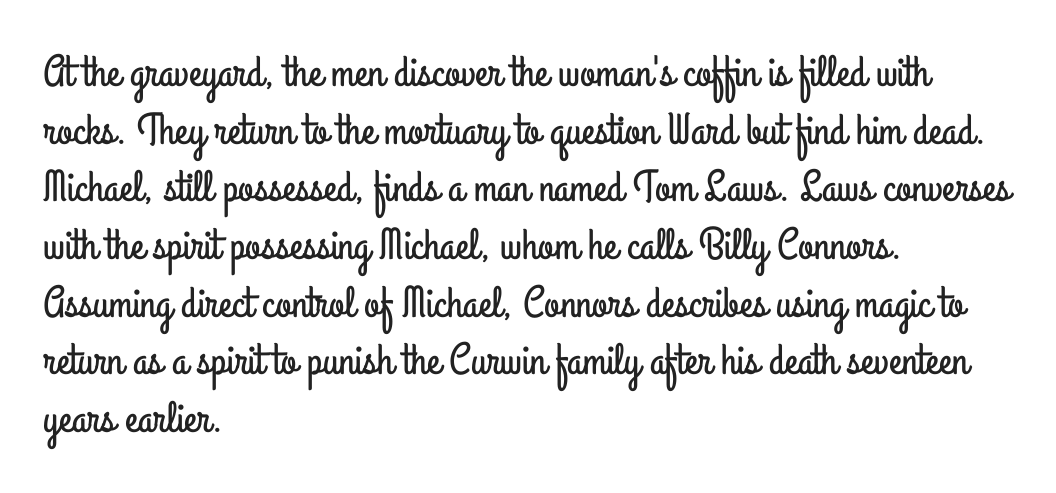
Q: Is the text italic (slanted)? A: No, it is upright.
Q: Is the typeface a serif or a sans-serif typeface? A: Sans-serif.
Q: Is the text underlined? A: No.
Q: How is the paragraph aligned? A: Left-aligned.
Q: Is the spacing between letters normal or unusually wide? A: Normal.
Q: Is the spacing between lines tight, normal or loose? A: Normal.
Q: Width (condensed, normal, or wide)? A: Condensed.
Q: Stroke contrast? A: Low.
Q: x-height? A: Small.
Q: Monospaced? A: No.
